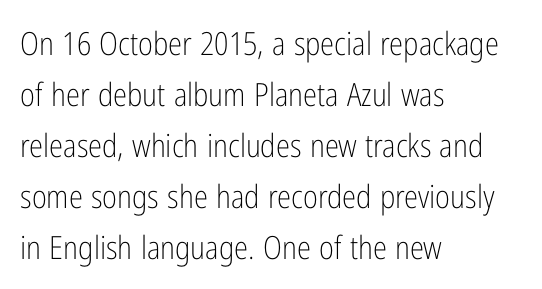
To sum up the face: it is a sans, with no serifs. These lines are set flush left with a ragged right edge. Between one letter and the next there's only the usual sliver of space. The typesetting does not lean heavy: it is not bold. Note the varied advance widths — an 'i' is clearly narrower than an 'm'. Ascenders rise straight up at ninety degrees.
